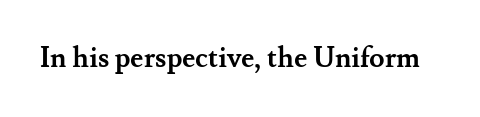
Q: Is the text bold? A: Yes.
Q: Is the text italic (slanted)? A: No, it is upright.
Q: Is the typeface a serif or a sans-serif typeface? A: Serif.
Q: Is the text underlined? A: No.
Q: Is the spacing between letters normal or unusually wide? A: Normal.
Q: Width (condensed, normal, or wide)? A: Normal.
Q: Stroke contrast? A: Medium.
Q: x-height? A: Small.
Q: Monospaced? A: No.
